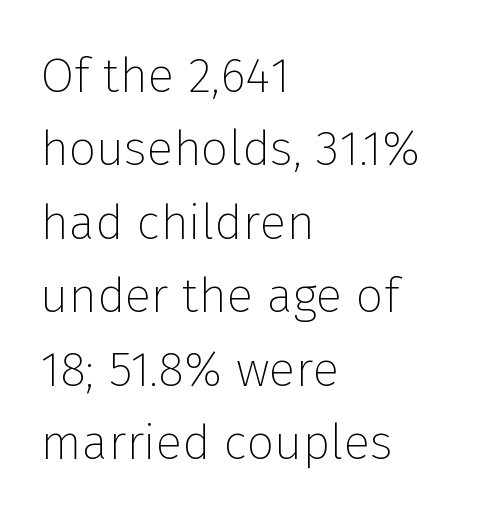
Q: Is the text bold? A: No.
Q: Is the text italic (slanted)? A: No, it is upright.
Q: Is the typeface a serif or a sans-serif typeface? A: Sans-serif.
Q: Is the text underlined? A: No.
Q: How is the paragraph aligned? A: Left-aligned.
Q: Is the spacing between letters normal or unusually wide? A: Normal.
Q: Is the spacing between lines tight, normal or loose? A: Normal.
Q: Width (condensed, normal, or wide)? A: Normal.
Q: Stroke contrast? A: Low.
Q: x-height? A: Medium.
Q: Monospaced? A: No.
